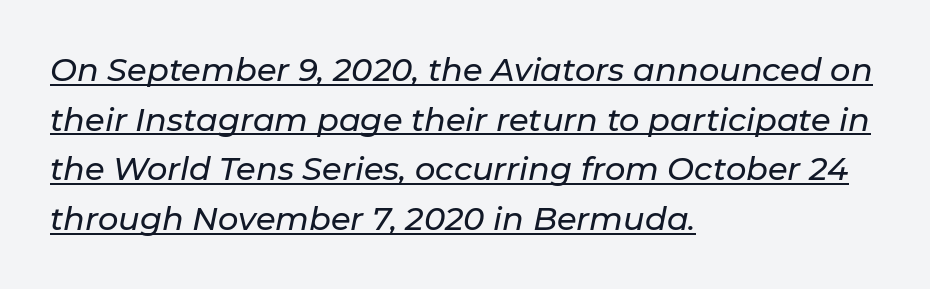
Q: Is the text italic (slanted)? A: Yes, it leans right by about 11 degrees.
Q: Is the text underlined? A: Yes.
Q: How is the paragraph aligned? A: Left-aligned.
Q: Is the spacing between letters normal or unusually wide? A: Normal.
Q: Is the spacing between lines tight, normal or loose? A: Normal.
Q: Width (condensed, normal, or wide)? A: Normal.
Q: Stroke contrast? A: Low.
Q: x-height? A: Medium.
Q: Monospaced? A: No.
